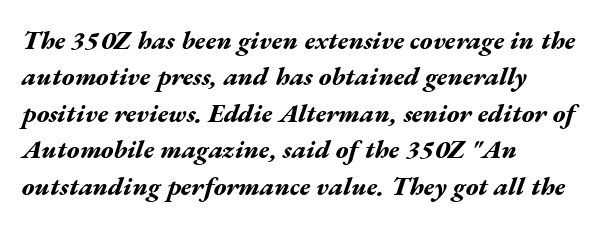
The image shows 26 px bold type, italic (leaning right); set left-aligned, normal line spacing (1.4x), normal letter spacing, not underlined.
